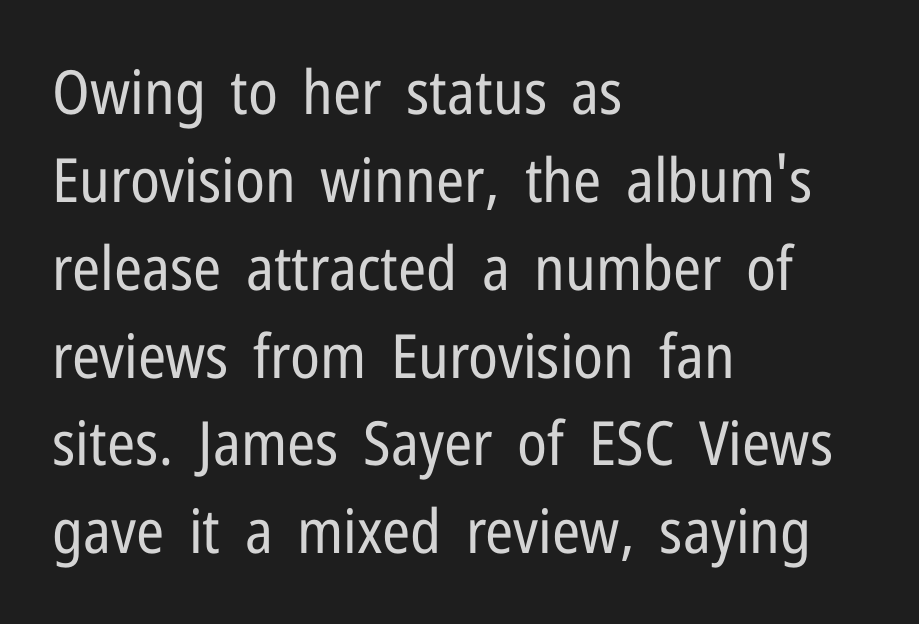
The image shows 61 px regular-weight, condensed sans-serif type, upright; set left-aligned, normal line spacing (1.44x), normal letter spacing, not underlined; low stroke contrast and a medium x-height.
